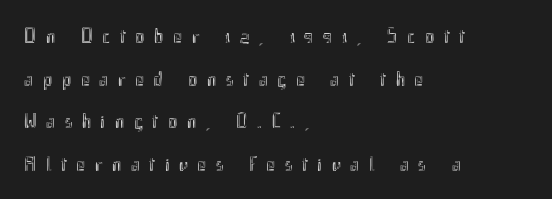
The zone under the glyphs is completely vacant. The vertical gap from one line to the next is large. You can tell it's not italic because the verticals are truly vertical. The letterforms stand isolated, each surrounded by extra space. Left-aligned paragraph, ragged on the right.
